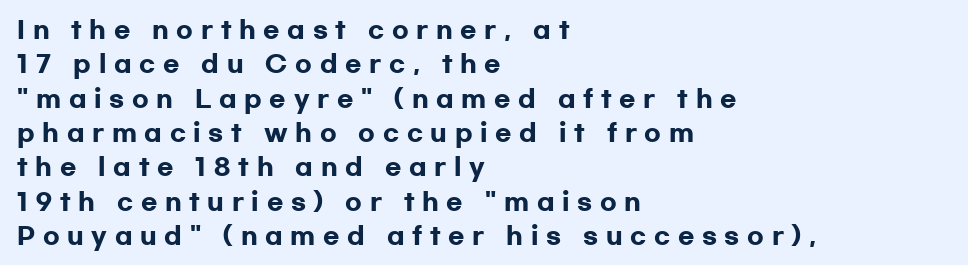
Vertically, the passage feels balanced, rows spaced as you'd expect. Typeset ragged right — the left edge is the straight one. Words float on clear page, feet unadorned. Heavy, bold letterforms. The line texture is sparse and dotted thanks to wide tracking.
